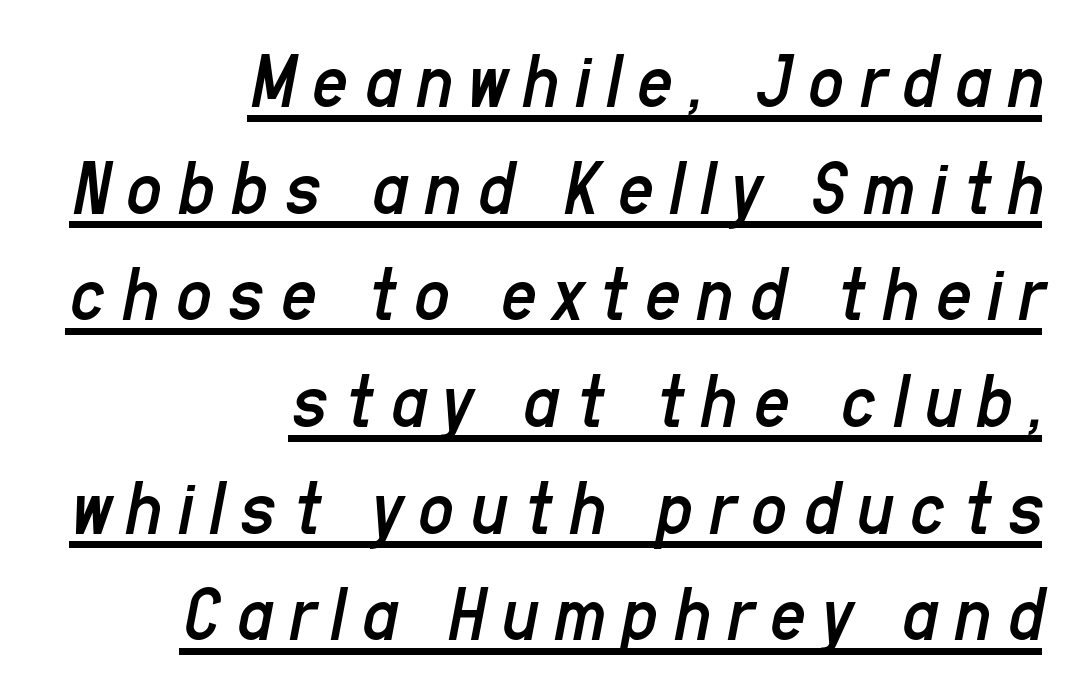
Q: Is the text bold? A: No.
Q: Is the text italic (slanted)? A: Yes, it leans right by about 11 degrees.
Q: Is the text underlined? A: Yes.
Q: How is the paragraph aligned? A: Right-aligned.
Q: Is the spacing between letters normal or unusually wide? A: Unusually wide.
Q: Is the spacing between lines tight, normal or loose? A: Normal.
Q: Width (condensed, normal, or wide)? A: Condensed.
Q: Stroke contrast? A: Low.
Q: x-height? A: Medium.
Q: Monospaced? A: No.
